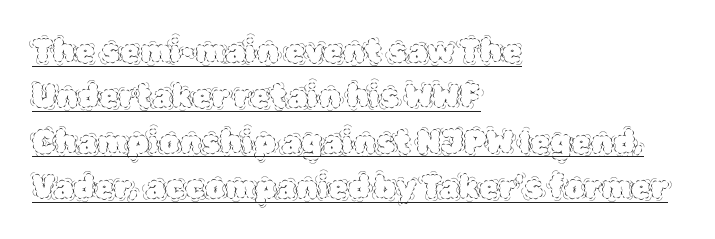
The image shows 32 px thin type, upright; set left-aligned, normal line spacing (1.42x), normal letter spacing, underlined; a large x-height.
